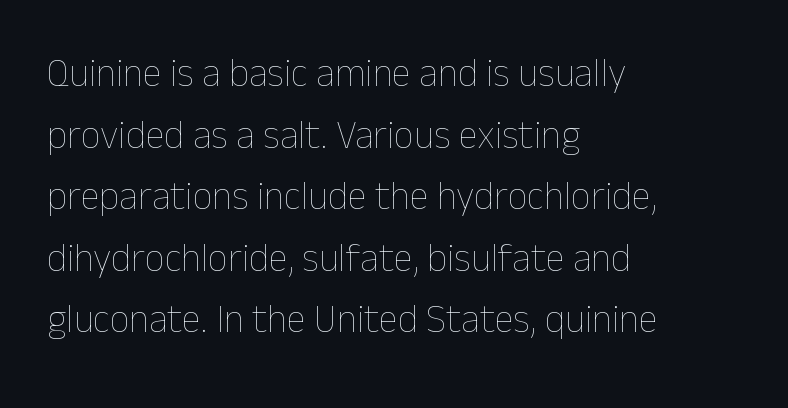
Vertical spacing — default. The lines in this sample share a left origin and differ only in where they stop. Each letter keeps its own natural width here, so spacing adapts to shape. Heft: none added — not bold. The lettering holds an erect, upright posture throughout.
